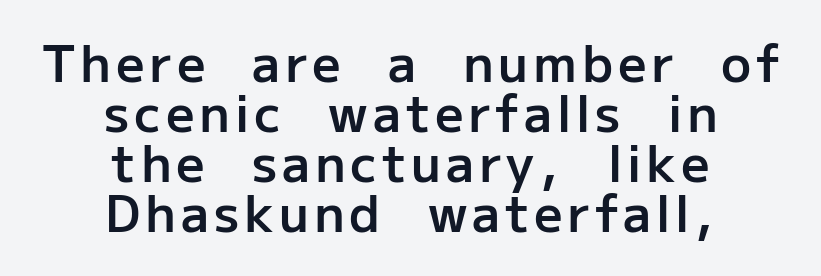
Q: Is the text bold? A: Semi-bold.
Q: Is the text italic (slanted)? A: No, it is upright.
Q: Is the typeface a serif or a sans-serif typeface? A: Sans-serif.
Q: Is the text underlined? A: No.
Q: How is the paragraph aligned? A: Centered.
Q: Is the spacing between lines tight, normal or loose? A: Tight.
Q: Width (condensed, normal, or wide)? A: Normal.
Q: Stroke contrast? A: Low.
Q: x-height? A: Medium.
Q: Monospaced? A: No.
